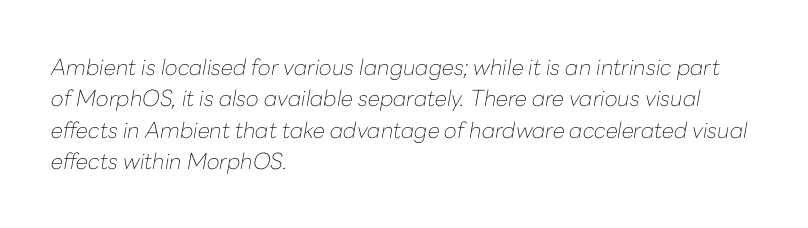
Regular leading. Here the glyphs are tracked normally, forming tight word shapes. Vertical stems look standard width or narrower in stroke. No word sits above an underline. The passage is arranged the way most books set body copy — flush left. The typography opts for an oblique posture over an upright one.
